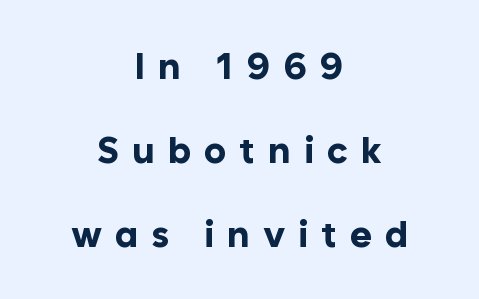
The image shows 37 px bold sans-serif type, upright; set centered, loose line spacing (2.27x), unusually wide letter spacing (+0.35 em), not underlined; low stroke contrast and a medium x-height.
